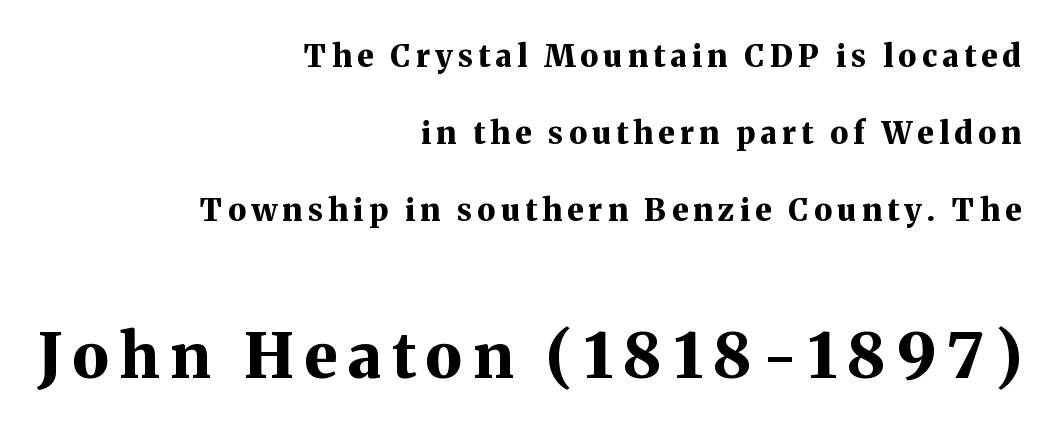
The lettering holds an erect, upright posture throughout. If you squint, the bottom block still reads clearly — it's the larger of the two. In CSS terms this would be text-align: right. Just letters on the line, the space beneath them empty. Successive baselines arrive slowly, with a big drop between each.
